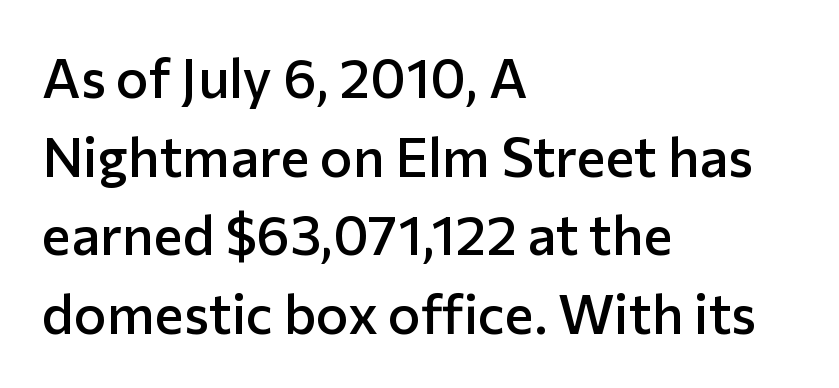
The image shows 55 px semibold sans-serif type, upright; set left-aligned, normal line spacing (1.43x), normal letter spacing, not underlined; low stroke contrast and a medium x-height.
